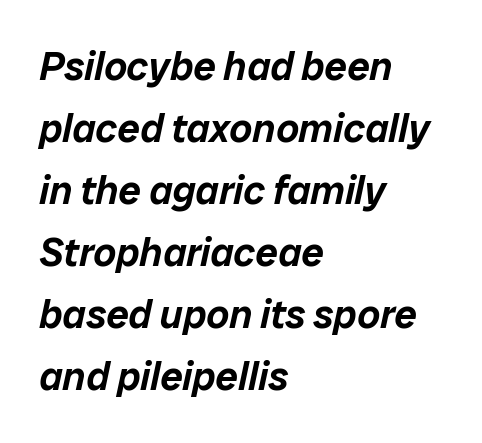
The image shows 40 px text type, italic (leaning right); set left-aligned, normal line spacing (1.55x), normal letter spacing, not underlined; low stroke contrast and a medium x-height.
